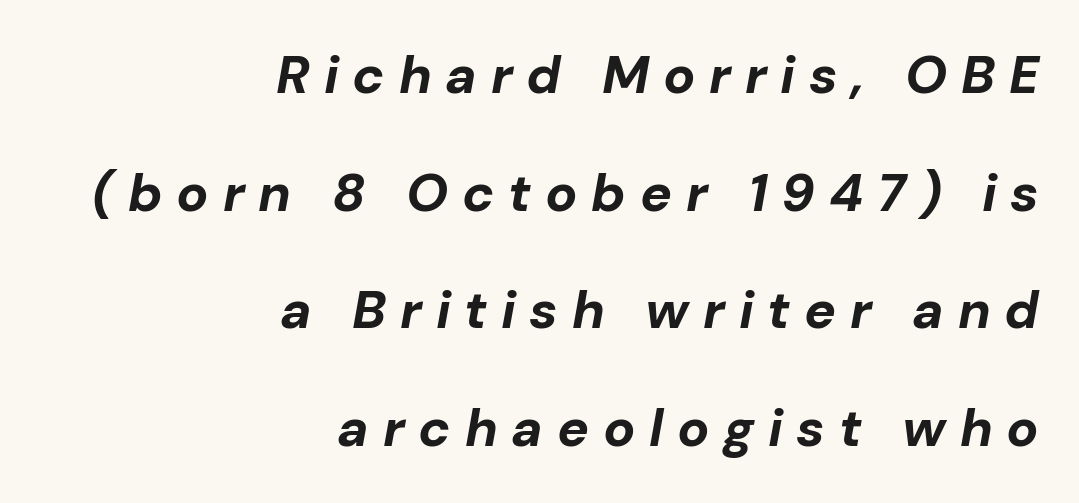
Q: Is the text bold? A: Yes.
Q: Is the text italic (slanted)? A: Yes, it leans right by about 10 degrees.
Q: Is the text underlined? A: No.
Q: How is the paragraph aligned? A: Right-aligned.
Q: Is the spacing between letters normal or unusually wide? A: Unusually wide.
Q: Is the spacing between lines tight, normal or loose? A: Loose.
Q: Width (condensed, normal, or wide)? A: Normal.
Q: Stroke contrast? A: Low.
Q: x-height? A: Medium.
Q: Monospaced? A: No.
